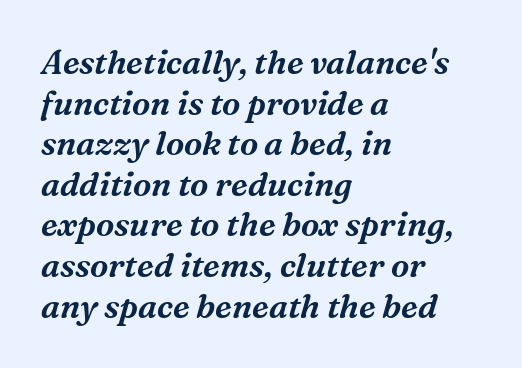
{"serif": "yes", "italic": "yes", "lean": "right", "slant_degrees": 16, "width": "normal", "stroke_contrast": "medium", "x_height": "medium", "monospaced": "no", "underline": "no", "align": "left", "line_spacing_ratio": 1.23, "letter_spacing": "normal", "letter_spacing_em": 0.0, "glyph_px": 33}
